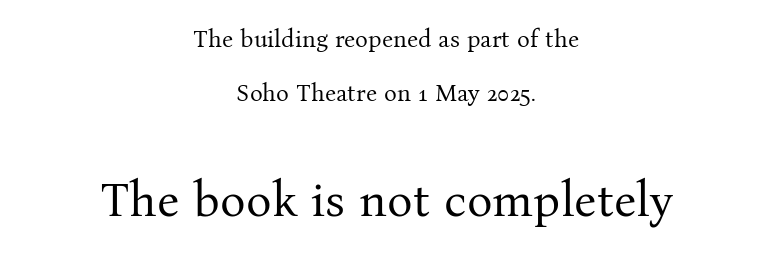
The image shows 48 px regular-weight serif type, upright; set centered, loose line spacing (2.26x), normal letter spacing, not underlined; the second (bottom) block is 2.0x larger; medium stroke contrast and a medium x-height.
